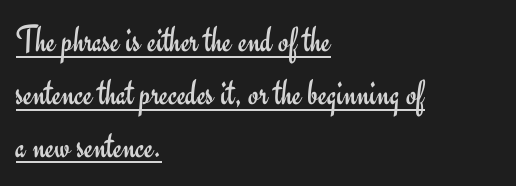
{"serif": "no", "bold": "no", "weight": "regular", "width": "normal", "stroke_contrast": "low", "x_height": "small", "monospaced": "no", "underline": "yes", "align": "left", "line_spacing": "normal", "line_spacing_ratio": 1.39, "letter_spacing": "normal", "letter_spacing_em": 0.0, "glyph_px": 38}
